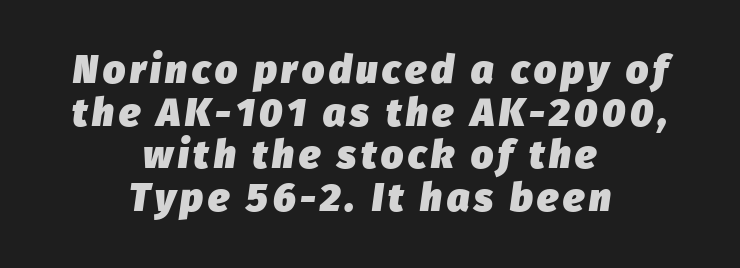
{"italic": "yes", "lean": "right", "slant_degrees": 8, "bold": "yes", "weight": "heavy", "width": "normal", "stroke_contrast": "low", "x_height": "medium", "monospaced": "no", "underline": "no", "align": "center", "line_spacing": "tight", "line_spacing_ratio": 1.09, "glyph_px": 39}
